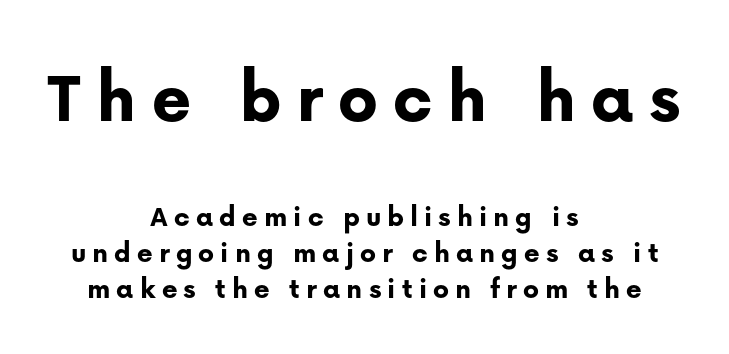
The lines in this sample share a center point and differ in where they start and stop. Any mark beneath the type? The region is blank. Observe the absence of serifs on each vertical stroke in this sample. Spacing between characters has been opened up far beyond the box default. The sample has been set heavy, in full bold. Italic: no, the glyphs are upright roman.
